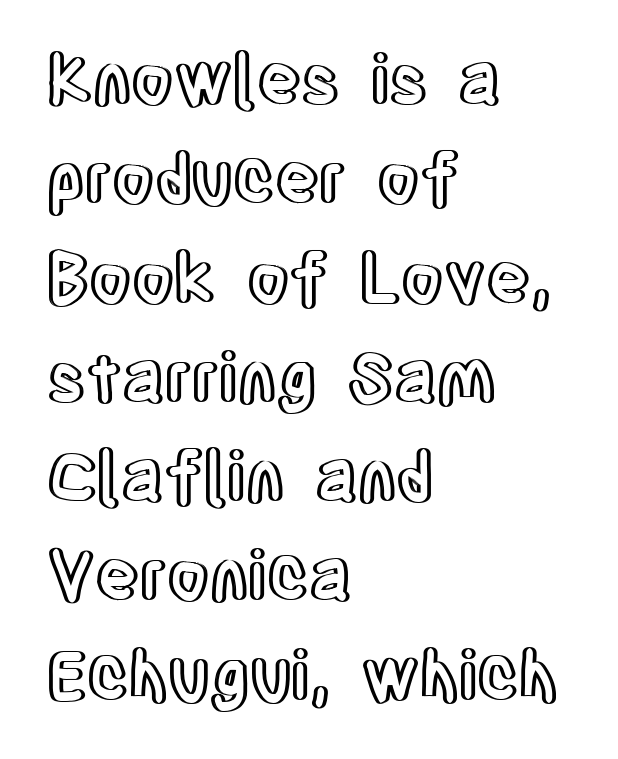
{"italic": "no", "width": "condensed", "x_height": "large", "monospaced": "no", "underline": "no", "align": "left", "line_spacing": "normal", "line_spacing_ratio": 1.46, "letter_spacing": "normal", "letter_spacing_em": 0.0, "glyph_px": 68}
